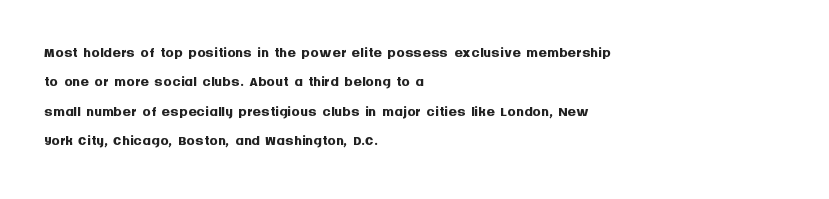
Posture: upright roman. Underlining? Definitely not there. Each line starts at the same left margin while the right side varies. Stroke thickness is high; the sample reads as a true bold. The block of text has a typical density, with ordinary space between rows.
